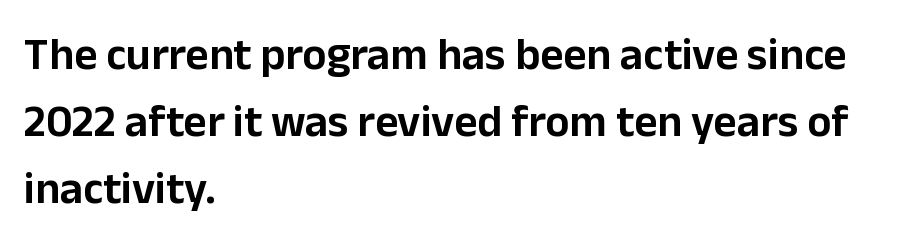
The image shows 45 px sans-serif type, upright; set left-aligned, normal line spacing (1.49x), normal letter spacing, not underlined; low stroke contrast and a medium x-height.
